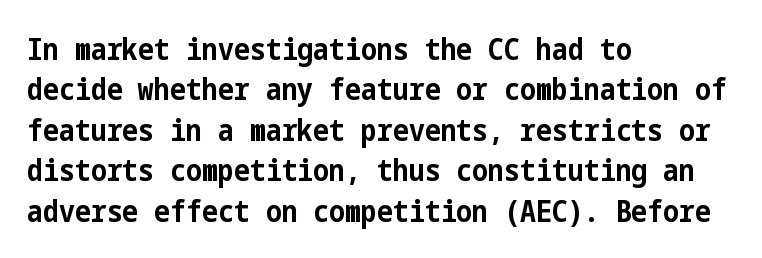
The image shows 30 px bold, condensed sans-serif type, upright; set left-aligned, normal line spacing (1.35x), normal letter spacing, not underlined; low stroke contrast and a medium x-height.
